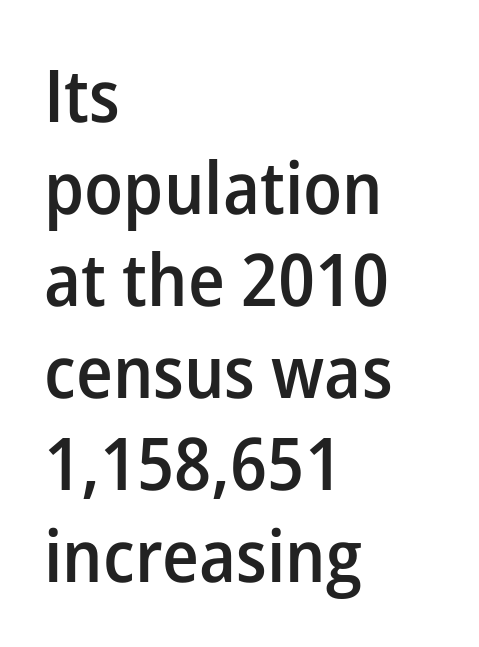
Q: Is the text bold? A: Semi-bold.
Q: Is the text italic (slanted)? A: No, it is upright.
Q: Is the typeface a serif or a sans-serif typeface? A: Sans-serif.
Q: Is the text underlined? A: No.
Q: How is the paragraph aligned? A: Left-aligned.
Q: Is the spacing between letters normal or unusually wide? A: Normal.
Q: Is the spacing between lines tight, normal or loose? A: Normal.
Q: Width (condensed, normal, or wide)? A: Normal.
Q: Stroke contrast? A: Low.
Q: x-height? A: Medium.
Q: Monospaced? A: No.
